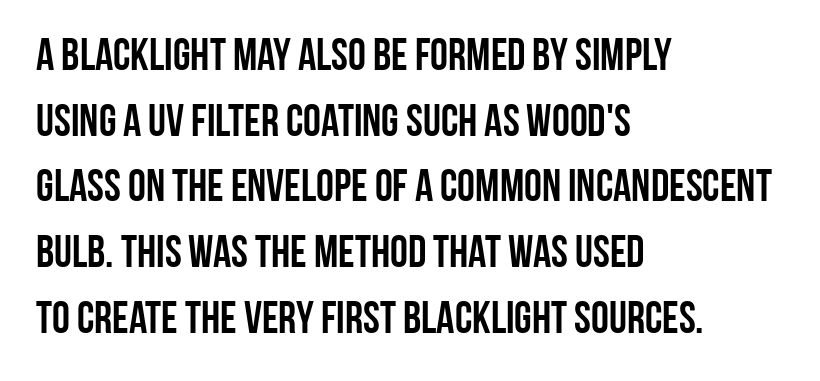
The image shows 45 px condensed sans-serif type, upright; set left-aligned, normal line spacing (1.46x), normal letter spacing, not underlined; low stroke contrast and a large x-height.
